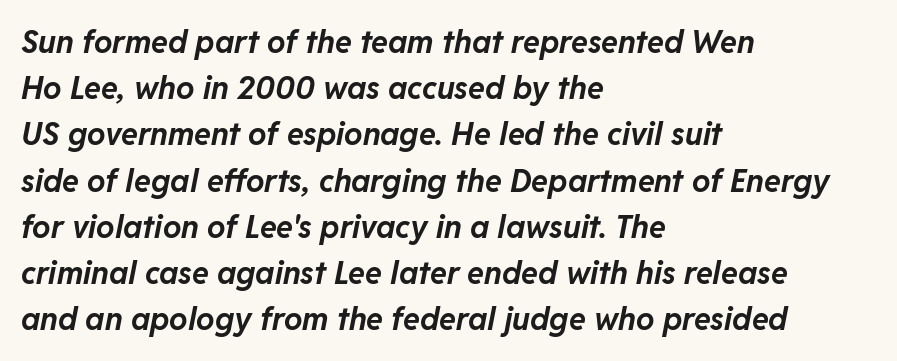
Q: Is the text bold? A: Yes.
Q: Is the text italic (slanted)? A: Yes, it leans right by about 11 degrees.
Q: Is the text underlined? A: No.
Q: How is the paragraph aligned? A: Left-aligned.
Q: Is the spacing between letters normal or unusually wide? A: Normal.
Q: Is the spacing between lines tight, normal or loose? A: Normal.
Q: Width (condensed, normal, or wide)? A: Normal.
Q: Stroke contrast? A: Low.
Q: x-height? A: Medium.
Q: Monospaced? A: No.
